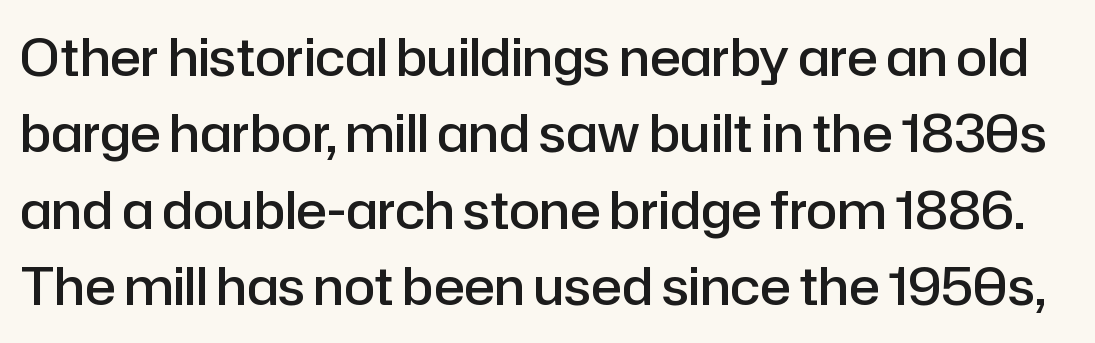
The image shows 51 px semibold sans-serif type, upright; set normal line spacing (1.5x), normal letter spacing, not underlined; low stroke contrast and a medium x-height.
